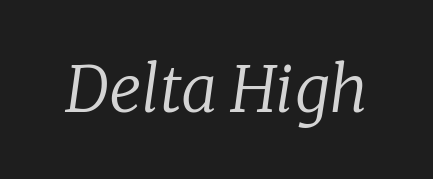
{"serif": "yes", "italic": "yes", "lean": "right", "slant_degrees": 8, "bold": "no", "weight": "regular", "width": "normal", "stroke_contrast": "low", "x_height": "medium", "monospaced": "no", "underline": "no", "letter_spacing": "normal", "letter_spacing_em": 0.0, "glyph_px": 64}
